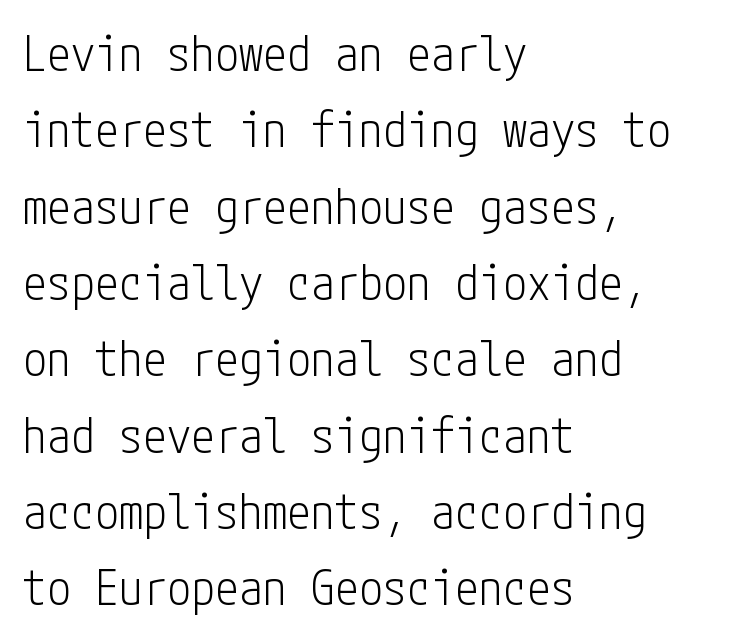
{"serif": "no", "italic": "no", "bold": "no", "weight": "light", "width": "condensed", "stroke_contrast": "low", "x_height": "medium", "underline": "no", "align": "left", "line_spacing": "normal", "line_spacing_ratio": 1.59, "letter_spacing": "normal", "letter_spacing_em": 0.0, "glyph_px": 48}
